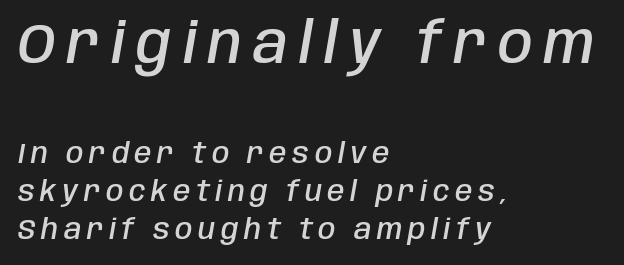
Q: Is the text bold? A: Semi-bold.
Q: Is the text italic (slanted)? A: Yes, it leans right by about 10 degrees.
Q: Is the text underlined? A: No.
Q: How is the paragraph aligned? A: Left-aligned.
Q: Is the spacing between letters normal or unusually wide? A: Unusually wide.
Q: Is the spacing between lines tight, normal or loose? A: Normal.
Q: Which block of text is set in a larger size, the first (top) or the second (bottom)? A: The first (top) one.
Q: Width (condensed, normal, or wide)? A: Condensed.
Q: Stroke contrast? A: Low.
Q: x-height? A: Large.
Q: Monospaced? A: No.
